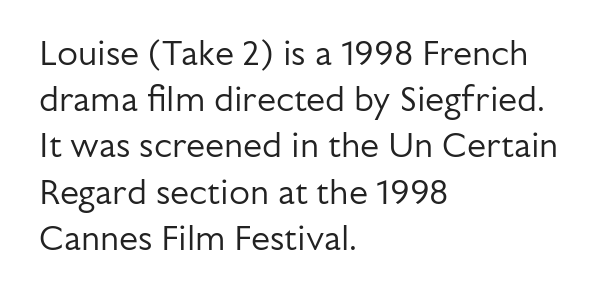
The image shows 34 px regular-weight sans-serif type, upright; set left-aligned, normal line spacing (1.36x), normal letter spacing, not underlined; low stroke contrast and a medium x-height.
